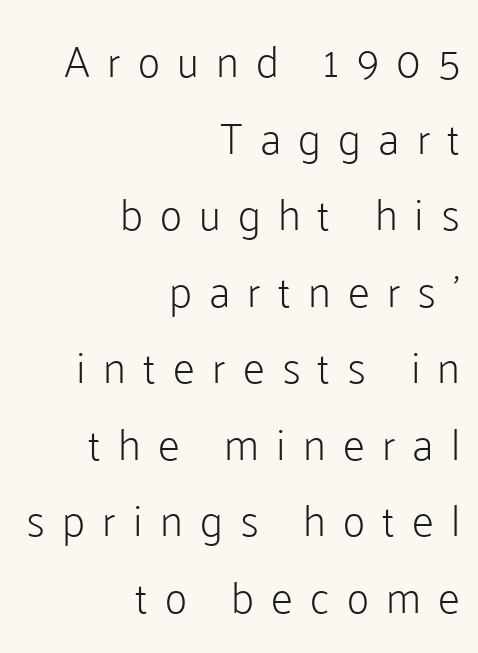
{"serif": "no", "italic": "no", "bold": "no", "weight": "light", "width": "normal", "stroke_contrast": "low", "x_height": "medium", "monospaced": "no", "underline": "no", "align": "right", "line_spacing_ratio": 1.74, "letter_spacing": "wide", "letter_spacing_em": 0.39, "glyph_px": 44}
